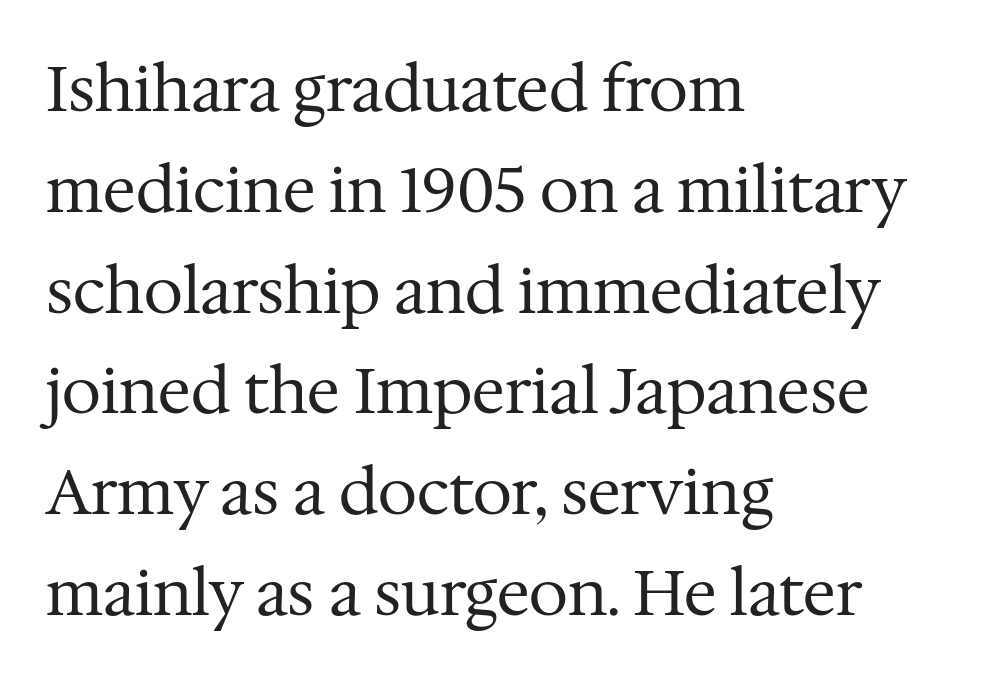
No chunkiness to these letters — they're not bold. A student would call this left alignment; a typographer would say flush left, rag right. This is the regular roman posture of the typeface. The rendering uses a moderate line-height, typical for paragraphs.
